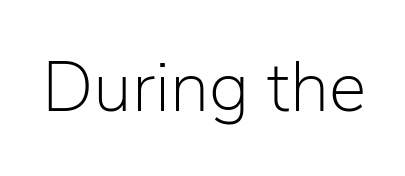
{"serif": "no", "italic": "no", "bold": "no", "weight": "light", "width": "normal", "stroke_contrast": "low", "x_height": "medium", "monospaced": "no", "underline": "no", "letter_spacing": "normal", "letter_spacing_em": 0.0, "glyph_px": 71}
